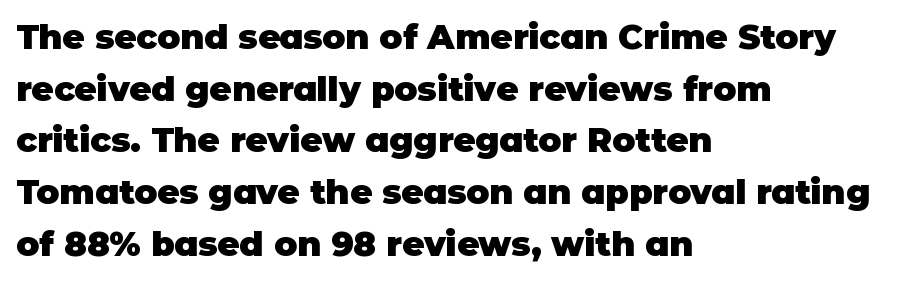
The image shows 34 px heavy sans-serif type, upright; set left-aligned, normal line spacing (1.52x), normal letter spacing, not underlined; low stroke contrast and a large x-height.
